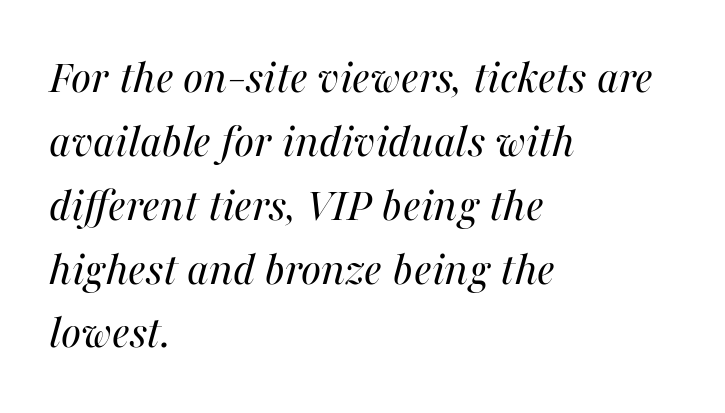
The image shows 48 px regular-weight type, italic (leaning right); set left-aligned, normal line spacing (1.33x), normal letter spacing, not underlined; medium stroke contrast and a medium x-height.
